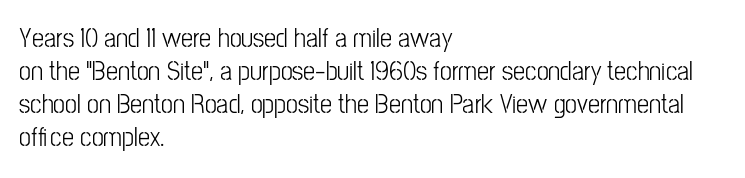
The image shows 27 px text type, upright; set left-aligned, line spacing 1.22x, normal letter spacing, not underlined.
